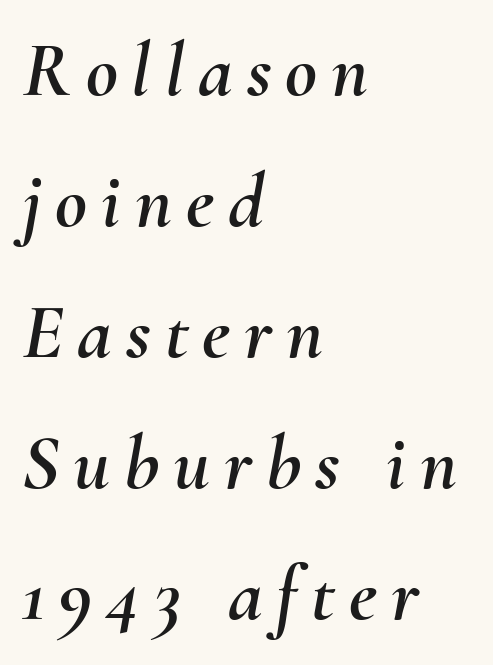
{"italic": "yes", "lean": "right", "slant_degrees": 10, "width": "normal", "stroke_contrast": "medium", "x_height": "small", "monospaced": "no", "underline": "no", "align": "left", "line_spacing": "normal", "line_spacing_ratio": 1.68, "glyph_px": 78}
